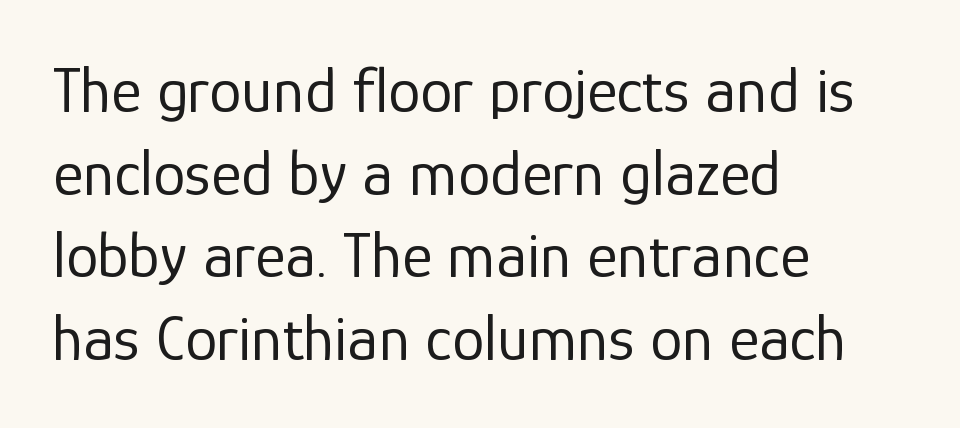
{"serif": "no", "italic": "no", "bold": "no", "weight": "regular", "width": "normal", "stroke_contrast": "low", "x_height": "medium", "monospaced": "no", "underline": "no", "align": "left", "line_spacing": "normal", "line_spacing_ratio": 1.27, "letter_spacing": "normal", "letter_spacing_em": 0.0, "glyph_px": 65}
